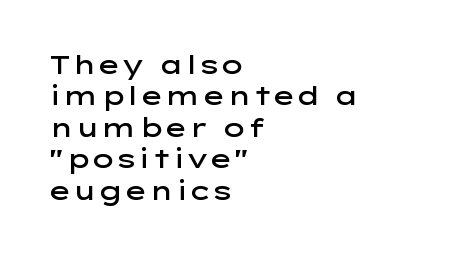
The image shows 26 px text type, upright; set left-aligned, line spacing 1.21x, normal letter spacing, not underlined.
